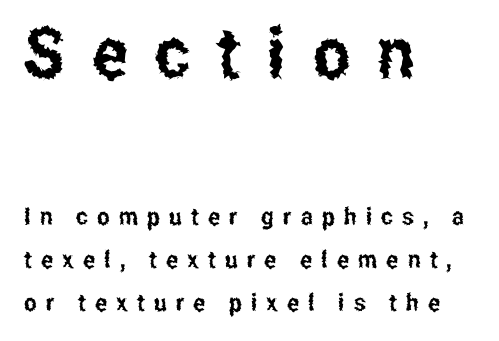
{"serif": "no", "italic": "no", "width": "condensed", "stroke_contrast": "low", "x_height": "medium", "monospaced": "no", "underline": "no", "align": "left", "line_spacing_ratio": 1.78, "letter_spacing": "wide", "letter_spacing_em": 0.38, "larger_block": "first", "size_ratio": 2.96, "glyph_px": 71}
